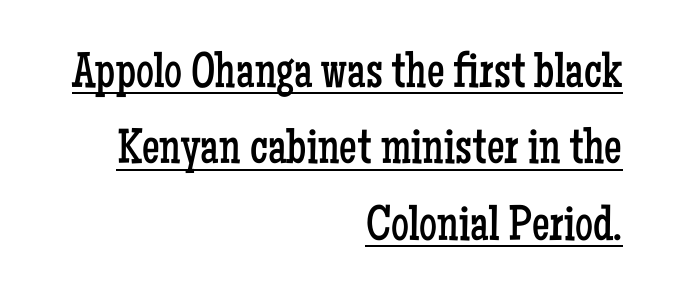
The image shows 50 px regular-weight, condensed serif type, upright; set right-aligned, normal line spacing (1.53x), normal letter spacing, underlined; low stroke contrast and a medium x-height.
